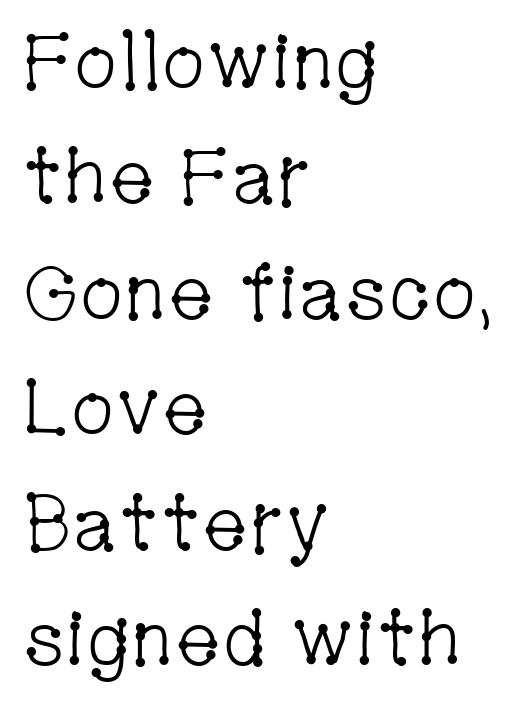
Quick note: not italic, upright. You could not count columns in this text — the font is proportionally spaced. Regarding serifs, this sample has them. Observe the ordinary spacing: letters are neighbours, not strangers. The glyphs are unaccompanied by any horizontal stroke below them. Compared with a centered layout, this one pins lines to the left instead.
